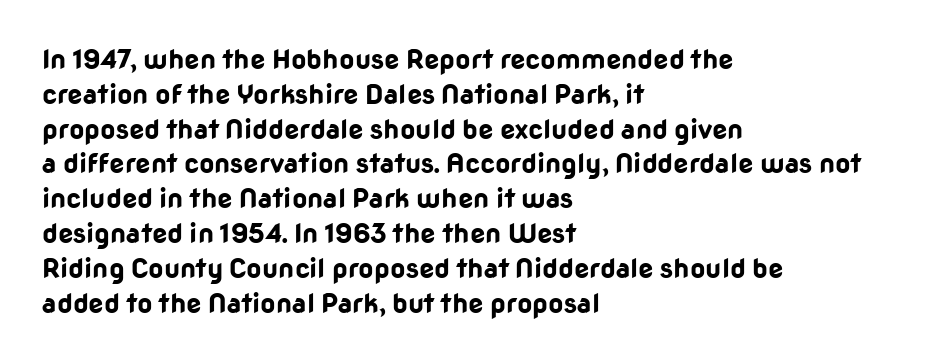
Q: Is the text bold? A: Yes.
Q: Is the text italic (slanted)? A: No, it is upright.
Q: Is the text underlined? A: No.
Q: How is the paragraph aligned? A: Left-aligned.
Q: Is the spacing between letters normal or unusually wide? A: Normal.
Q: Is the spacing between lines tight, normal or loose? A: Normal.
